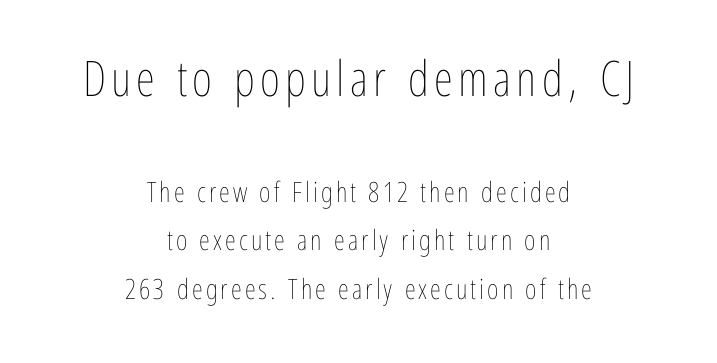
The image shows 49 px thin, condensed type, upright; set centered, line spacing 1.73x, not underlined; the first (top) block is 1.75x larger; low stroke contrast and a medium x-height.
